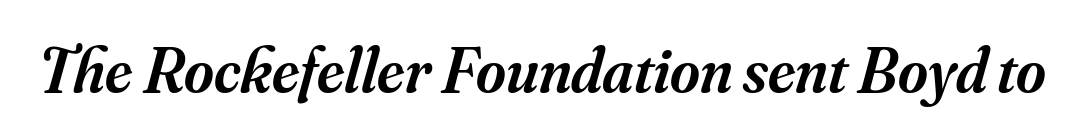
Q: Is the text bold? A: Semi-bold.
Q: Is the text italic (slanted)? A: Yes, it leans right by about 16 degrees.
Q: Is the typeface a serif or a sans-serif typeface? A: Serif.
Q: Is the text underlined? A: No.
Q: Is the spacing between letters normal or unusually wide? A: Normal.
Q: Width (condensed, normal, or wide)? A: Normal.
Q: Stroke contrast? A: Medium.
Q: x-height? A: Small.
Q: Monospaced? A: No.
